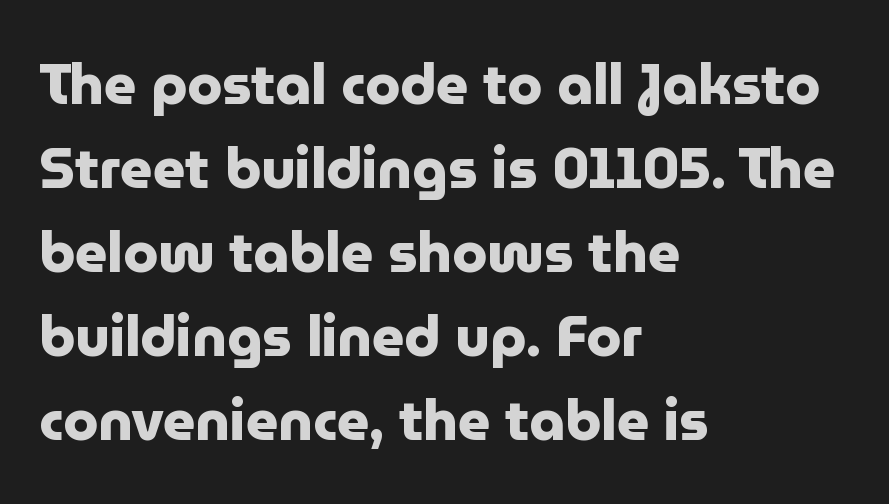
Q: Is the text bold? A: Yes.
Q: Is the text italic (slanted)? A: No, it is upright.
Q: Is the typeface a serif or a sans-serif typeface? A: Sans-serif.
Q: Is the text underlined? A: No.
Q: How is the paragraph aligned? A: Left-aligned.
Q: Is the spacing between letters normal or unusually wide? A: Normal.
Q: Is the spacing between lines tight, normal or loose? A: Normal.
Q: Width (condensed, normal, or wide)? A: Normal.
Q: Stroke contrast? A: Low.
Q: x-height? A: Medium.
Q: Monospaced? A: No.
